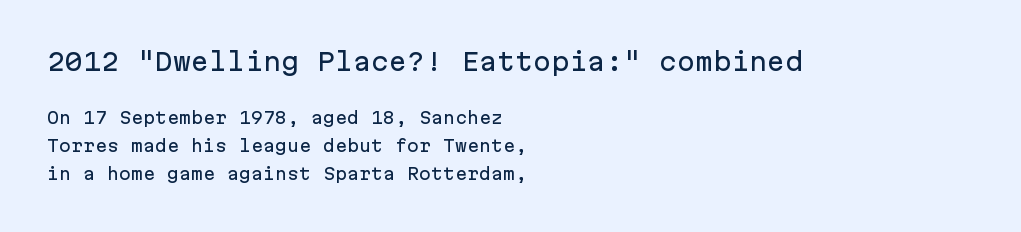
{"italic": "no", "underline": "no", "align": "left", "line_spacing_ratio": 1.75, "letter_spacing": "normal", "letter_spacing_em": 0.0, "larger_block": "first", "size_ratio": 1.5, "glyph_px": 24}
